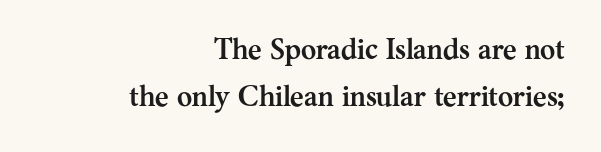
The image shows 29 px semibold serif type, upright; set right-aligned, normal line spacing (1.62x), normal letter spacing, not underlined; medium stroke contrast and a medium x-height.
